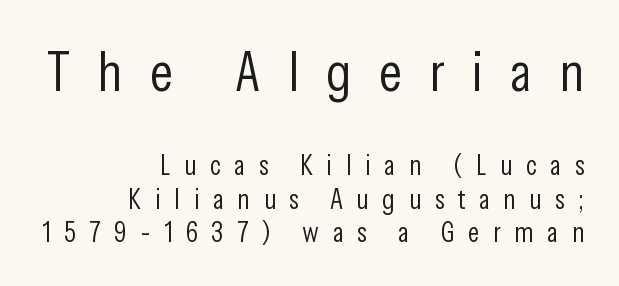
The image shows 56 px light, condensed sans-serif type, upright; set right-aligned, line spacing 1.2x, unusually wide letter spacing (+0.49 em), not underlined; the first (top) block is 2.0x larger; low stroke contrast and a medium x-height.
